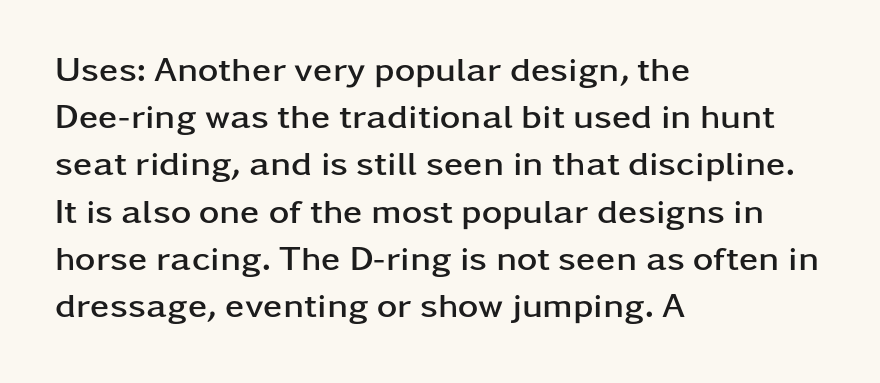
{"serif": "no", "italic": "no", "bold": "yes", "weight": "semibold", "width": "wide", "stroke_contrast": "low", "x_height": "medium", "monospaced": "no", "underline": "no", "align": "left", "line_spacing": "normal", "line_spacing_ratio": 1.35, "letter_spacing": "normal", "letter_spacing_em": 0.0, "glyph_px": 35}
